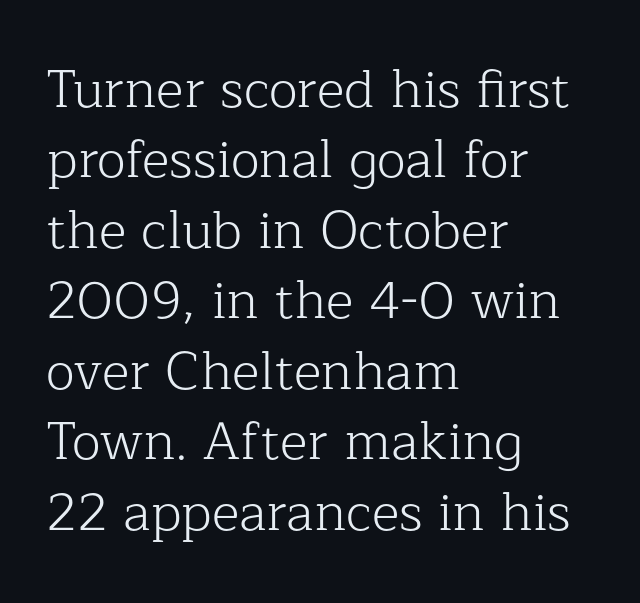
If you measured baseline to baseline, you'd find a middling distance. Rule under the text: the space is simply empty. Observe the serifs anchoring each vertical stroke in this sample. The lines are quadded left. No letter is thick-stroked: the sample isn't bold. The letters advance in unequal steps, a hallmark of proportional type.
